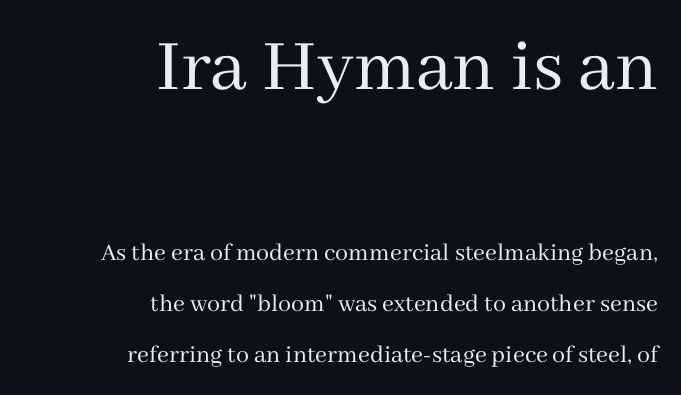
Q: Is the text bold? A: No.
Q: Is the text italic (slanted)? A: No, it is upright.
Q: Is the typeface a serif or a sans-serif typeface? A: Serif.
Q: Is the text underlined? A: No.
Q: How is the paragraph aligned? A: Right-aligned.
Q: Is the spacing between letters normal or unusually wide? A: Normal.
Q: Is the spacing between lines tight, normal or loose? A: Loose.
Q: Which block of text is set in a larger size, the first (top) or the second (bottom)? A: The first (top) one.
Q: Width (condensed, normal, or wide)? A: Normal.
Q: Stroke contrast? A: Medium.
Q: x-height? A: Medium.
Q: Monospaced? A: No.
